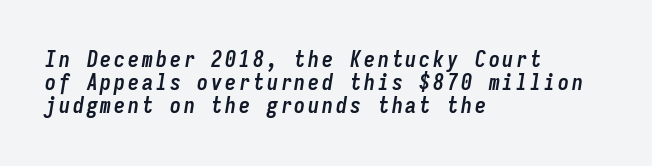
{"italic": "yes", "lean": "right", "slant_degrees": 9, "bold": "yes", "underline": "no", "align": "left", "line_spacing": "tight", "line_spacing_ratio": 1.05, "glyph_px": 22}
